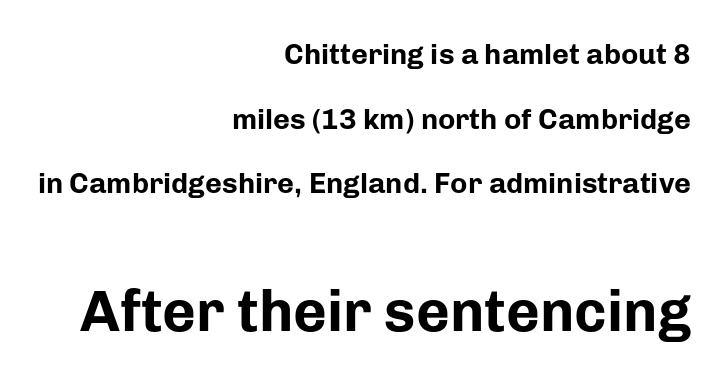
The image shows 58 px bold sans-serif type, upright; set right-aligned, loose line spacing (2.23x), normal letter spacing, not underlined; the second (bottom) block is 2.0x larger; low stroke contrast and a medium x-height.
